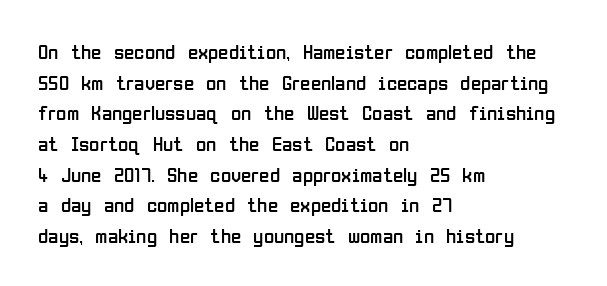
The image shows 21 px text type, upright; set left-aligned, normal line spacing (1.46x), normal letter spacing, not underlined.
